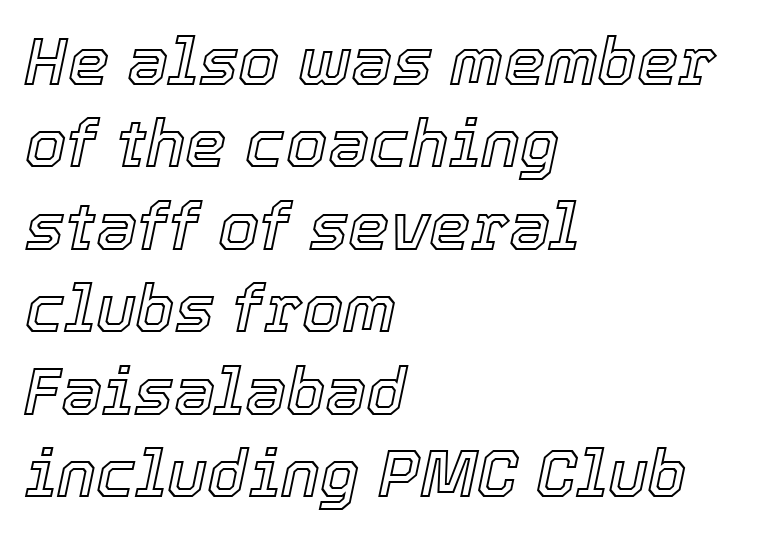
Q: Is the text italic (slanted)? A: Yes, it leans right by about 12 degrees.
Q: Is the text underlined? A: No.
Q: How is the paragraph aligned? A: Left-aligned.
Q: Is the spacing between letters normal or unusually wide? A: Normal.
Q: Is the spacing between lines tight, normal or loose? A: Normal.
Q: Width (condensed, normal, or wide)? A: Normal.
Q: x-height? A: Medium.
Q: Monospaced? A: No.
